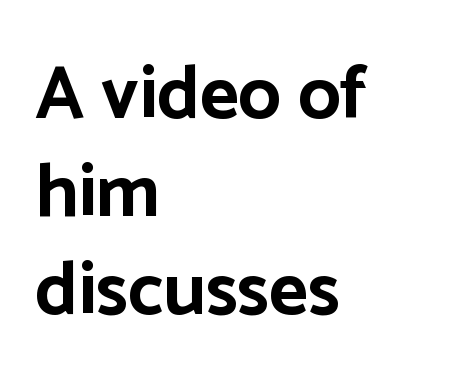
These lines sit exactly where default settings would place them. A typesetter would label this face a sans. Style check: upright. Nobody drew a line under any word here. Horizontal alignment here is leftward, the default for most running prose.
